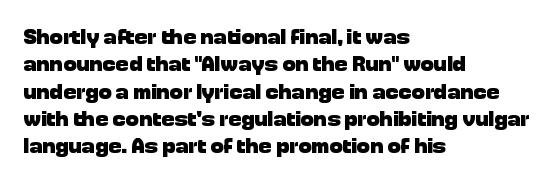
Q: Is the text bold? A: Yes.
Q: Is the text italic (slanted)? A: No, it is upright.
Q: Is the text underlined? A: No.
Q: How is the paragraph aligned? A: Left-aligned.
Q: Is the spacing between letters normal or unusually wide? A: Normal.
